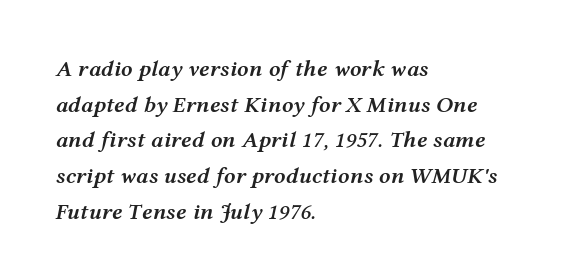
The text carries the slant typical of an italic or oblique font. Tracking value appears to be zero — textbook default spacing. Compared with an ordinary text face, these strokes are moderately heavier — a semibold. Line spacing here is normal. Words float on clear page, feet unadorned.
